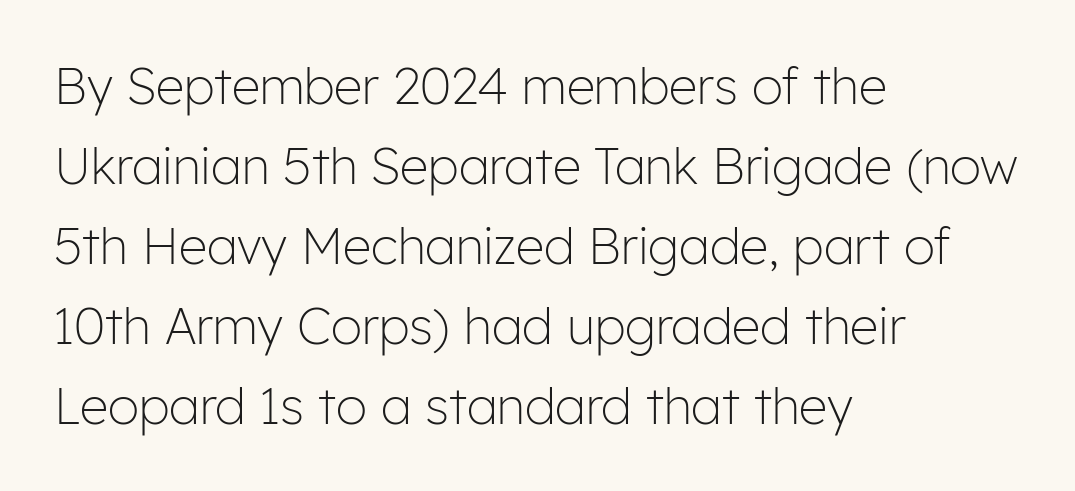
The image shows 50 px light sans-serif type, upright; set left-aligned, normal line spacing (1.6x), normal letter spacing, not underlined; low stroke contrast and a medium x-height.
